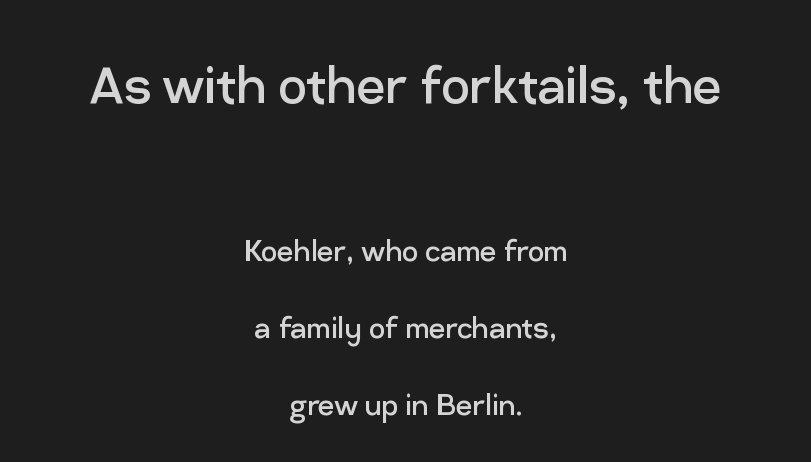
The image shows 63 px regular-weight sans-serif type, upright; set centered, loose line spacing (2.14x), normal letter spacing, not underlined; the first (top) block is 1.75x larger; low stroke contrast and a medium x-height.
